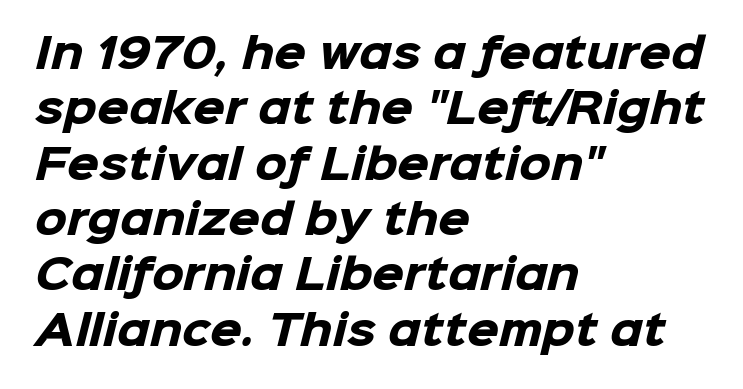
{"serif": "no", "bold": "yes", "weight": "heavy", "width": "normal", "stroke_contrast": "low", "x_height": "medium", "monospaced": "no", "underline": "no", "align": "left", "line_spacing": "normal", "line_spacing_ratio": 1.35, "letter_spacing": "normal", "letter_spacing_em": 0.0, "glyph_px": 41}
